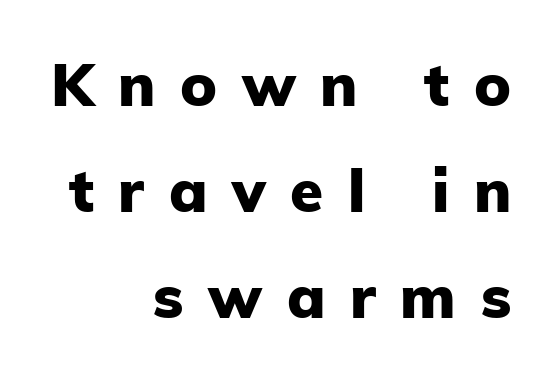
Tracking here is generous; glyphs stand well apart from one another. Serifs: no, the terminals of the letterforms are clean. Character widths vary here, with narrow letters taking less room than wide ones. The type sits square on the baseline with zero lean. Heavy, bold letterforms.
